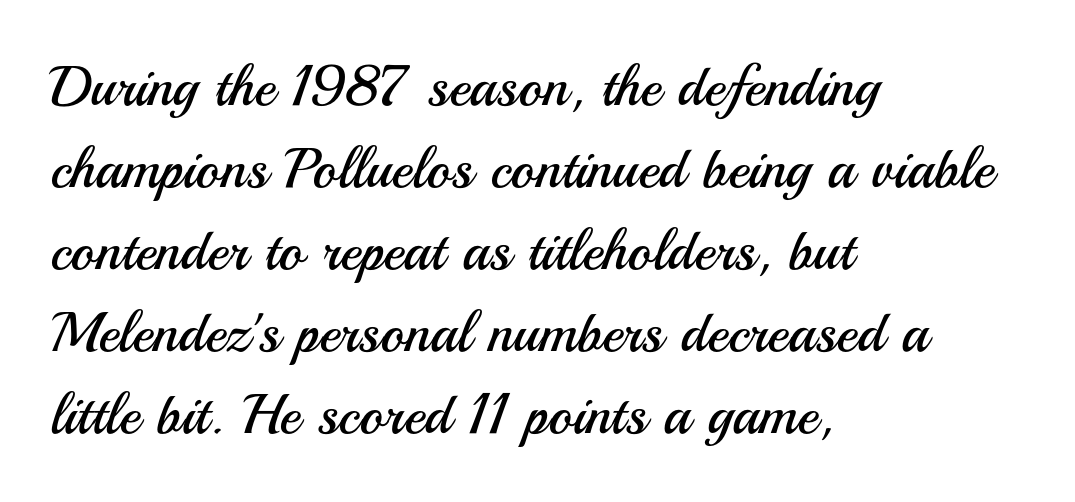
Q: Is the text bold? A: No.
Q: Is the text italic (slanted)? A: Yes.
Q: Is the typeface a serif or a sans-serif typeface? A: Sans-serif.
Q: Is the text underlined? A: No.
Q: How is the paragraph aligned? A: Left-aligned.
Q: Is the spacing between letters normal or unusually wide? A: Normal.
Q: Is the spacing between lines tight, normal or loose? A: Normal.
Q: Width (condensed, normal, or wide)? A: Normal.
Q: Stroke contrast? A: Medium.
Q: x-height? A: Small.
Q: Monospaced? A: No.
